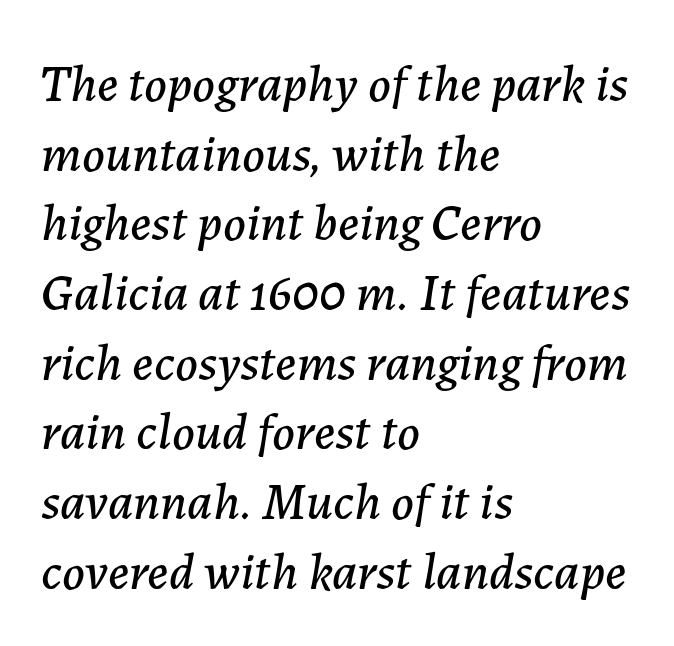
Q: Is the text italic (slanted)? A: Yes, it leans right by about 7 degrees.
Q: Is the text underlined? A: No.
Q: How is the paragraph aligned? A: Left-aligned.
Q: Is the spacing between letters normal or unusually wide? A: Normal.
Q: Is the spacing between lines tight, normal or loose? A: Normal.
Q: Width (condensed, normal, or wide)? A: Normal.
Q: Stroke contrast? A: Low.
Q: x-height? A: Medium.
Q: Monospaced? A: No.
